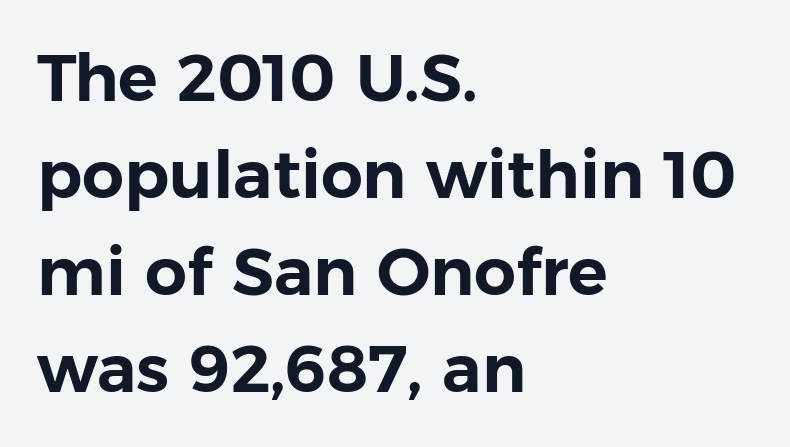
{"serif": "no", "italic": "no", "width": "normal", "stroke_contrast": "low", "x_height": "medium", "monospaced": "no", "underline": "no", "align": "left", "line_spacing": "normal", "line_spacing_ratio": 1.47, "letter_spacing": "normal", "letter_spacing_em": 0.0, "glyph_px": 66}
